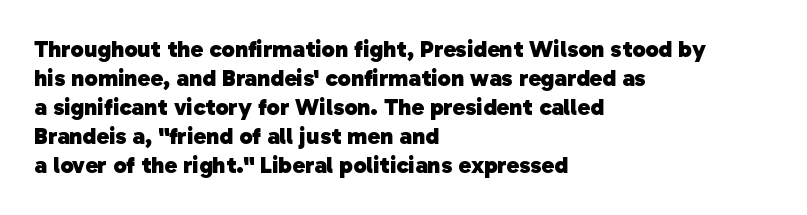
Q: Is the text bold? A: Yes.
Q: Is the text underlined? A: No.
Q: How is the paragraph aligned? A: Left-aligned.
Q: Is the spacing between letters normal or unusually wide? A: Normal.
